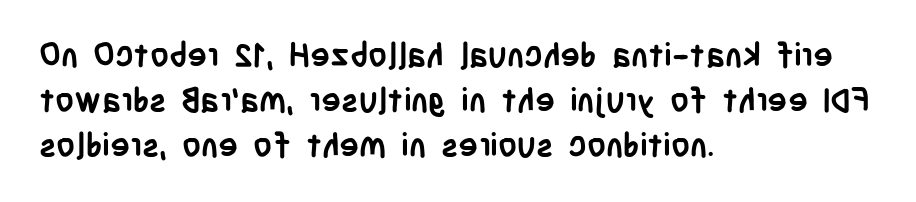
The image shows 33 px semibold, condensed sans-serif type, upright; set left-aligned, normal line spacing (1.36x), normal letter spacing, not underlined; low stroke contrast and a large x-height.
